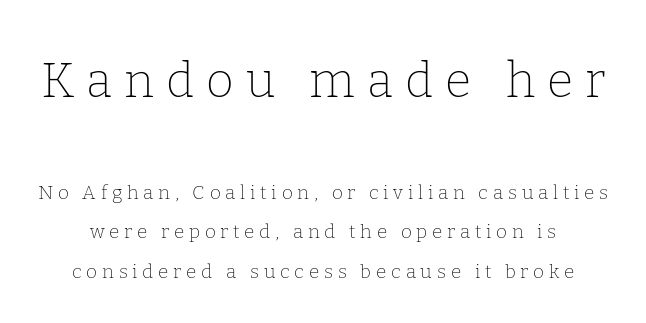
Q: Is the text bold? A: No.
Q: Is the text italic (slanted)? A: No, it is upright.
Q: Is the typeface a serif or a sans-serif typeface? A: Serif.
Q: Is the text underlined? A: No.
Q: Is the spacing between letters normal or unusually wide? A: Unusually wide.
Q: Is the spacing between lines tight, normal or loose? A: Loose.
Q: Which block of text is set in a larger size, the first (top) or the second (bottom)? A: The first (top) one.
Q: Width (condensed, normal, or wide)? A: Normal.
Q: Stroke contrast? A: Low.
Q: x-height? A: Medium.
Q: Monospaced? A: No.
